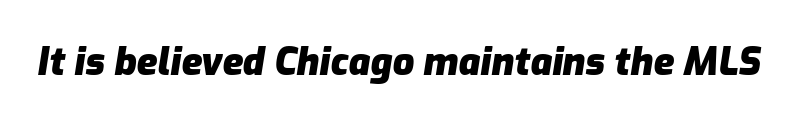
The image shows 38 px heavy type, italic (leaning right); set normal letter spacing, not underlined; low stroke contrast and a medium x-height.
